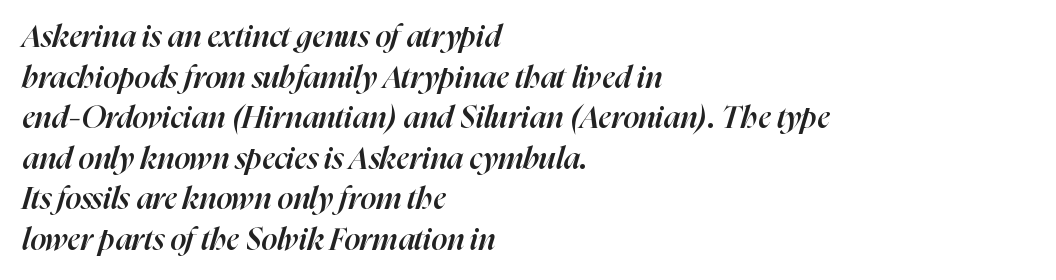
The image shows 31 px semibold type, italic (leaning right); set left-aligned, normal line spacing (1.31x), normal letter spacing, not underlined; high stroke contrast and a medium x-height.
